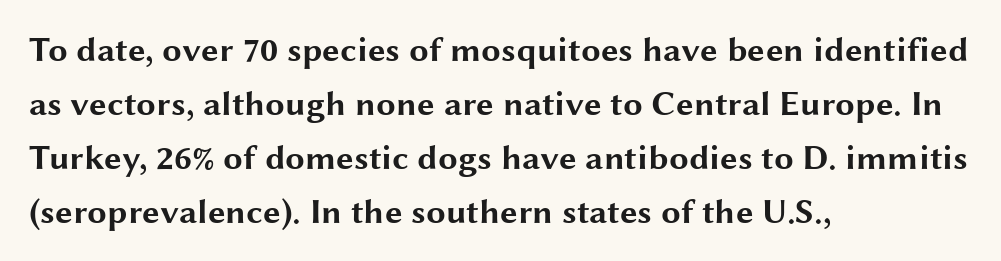
{"serif": "no", "italic": "no", "bold": "yes", "weight": "bold", "width": "wide", "stroke_contrast": "medium", "x_height": "medium", "monospaced": "no", "underline": "no", "align": "left", "line_spacing": "normal", "line_spacing_ratio": 1.54, "letter_spacing": "normal", "letter_spacing_em": 0.0, "glyph_px": 35}
